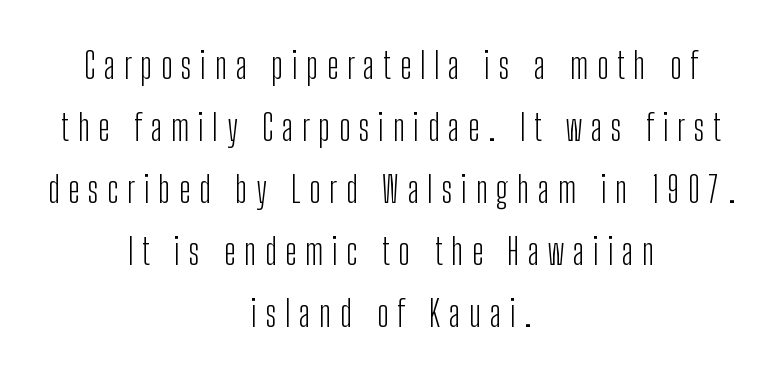
{"serif": "no", "italic": "no", "bold": "no", "weight": "light", "width": "condensed", "stroke_contrast": "low", "x_height": "medium", "monospaced": "no", "underline": "no", "align": "center", "line_spacing_ratio": 1.72, "letter_spacing": "wide", "letter_spacing_em": 0.24, "glyph_px": 36}
